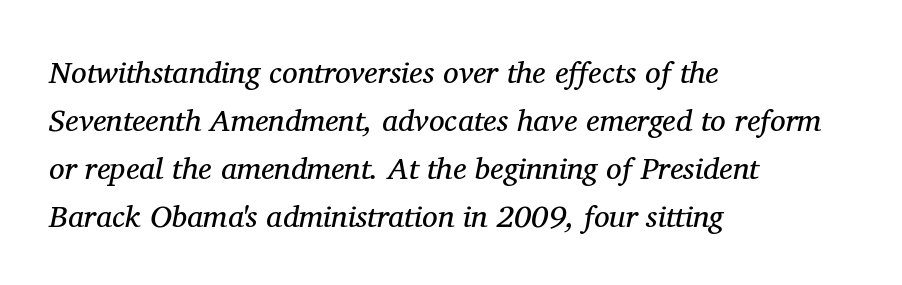
The face used here is seriffed, in the tradition of book romans. The rendering uses natural spacing where letterforms have individual widths. How would I describe the line gaps? Plain and ordinary. Observe the lean: these are italic letterforms.
